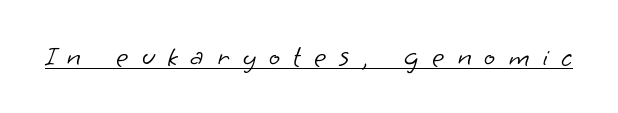
Think standard paragraph weight, or any step lighter than that. Emphasis is given by a line drawn under the lettering. What kind of face is this? One without serifs — a sans. The type is letterspaced generously, with wide tracking. Looks like regular typesetting: each glyph gets only the width it needs.
